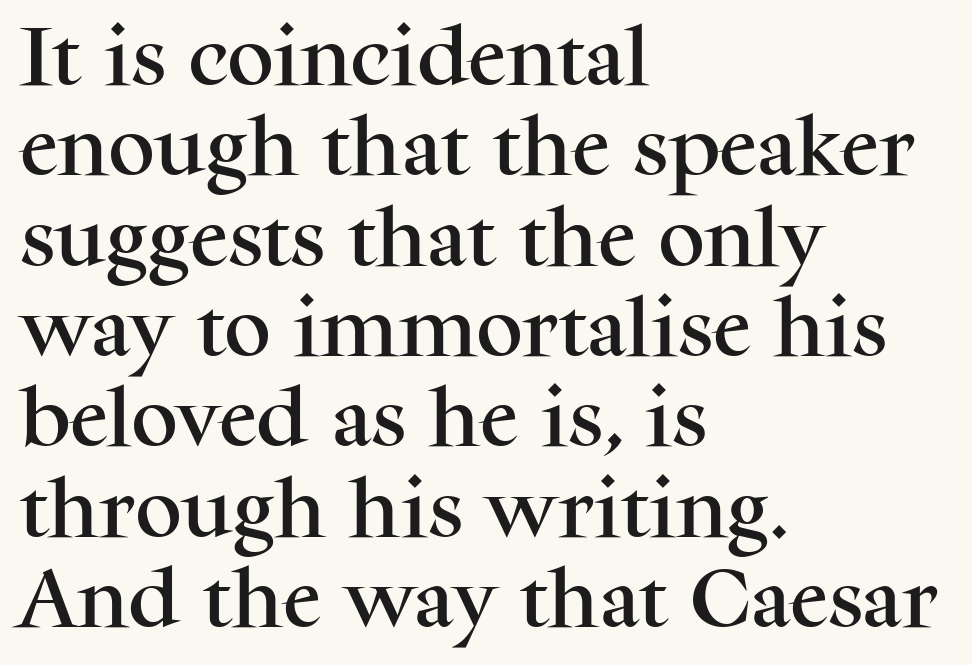
{"serif": "yes", "italic": "no", "width": "normal", "stroke_contrast": "medium", "x_height": "medium", "monospaced": "no", "underline": "no", "align": "left", "line_spacing": "normal", "line_spacing_ratio": 1.39, "letter_spacing": "normal", "letter_spacing_em": 0.0, "glyph_px": 65}
